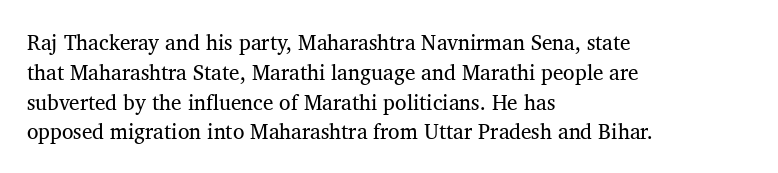
{"italic": "no", "bold": "no", "underline": "no", "align": "left", "line_spacing": "normal", "line_spacing_ratio": 1.42, "letter_spacing": "normal", "letter_spacing_em": 0.0, "glyph_px": 21}
